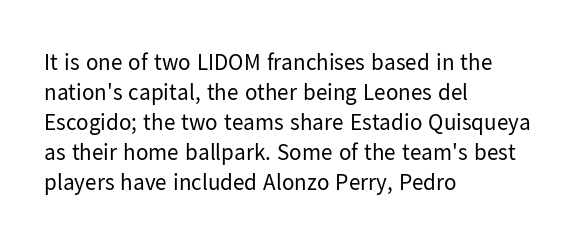
Q: Is the text bold? A: No.
Q: Is the text italic (slanted)? A: No, it is upright.
Q: Is the text underlined? A: No.
Q: How is the paragraph aligned? A: Left-aligned.
Q: Is the spacing between letters normal or unusually wide? A: Normal.
Q: Is the spacing between lines tight, normal or loose? A: Normal.
